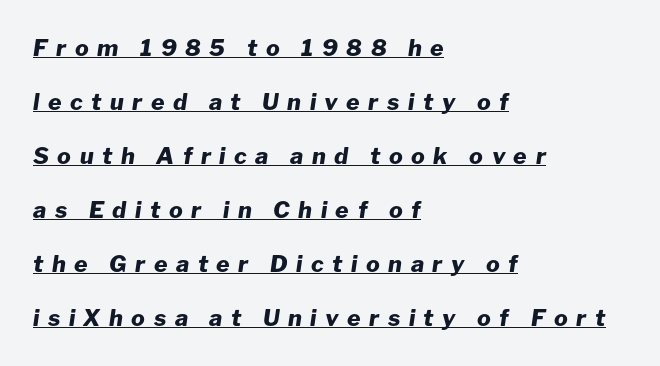
{"italic": "yes", "lean": "right", "slant_degrees": 8, "bold": "yes", "underline": "yes", "align": "left", "line_spacing": "loose", "line_spacing_ratio": 2.35, "letter_spacing": "wide", "letter_spacing_em": 0.37, "glyph_px": 23}
